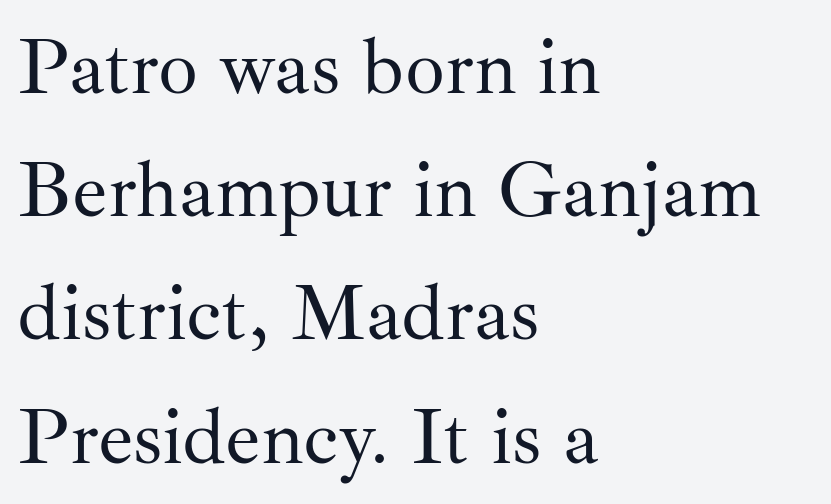
{"serif": "yes", "italic": "no", "bold": "no", "weight": "regular", "width": "normal", "stroke_contrast": "medium", "x_height": "small", "monospaced": "no", "underline": "no", "align": "left", "line_spacing": "normal", "line_spacing_ratio": 1.56, "letter_spacing": "normal", "letter_spacing_em": 0.0, "glyph_px": 79}
